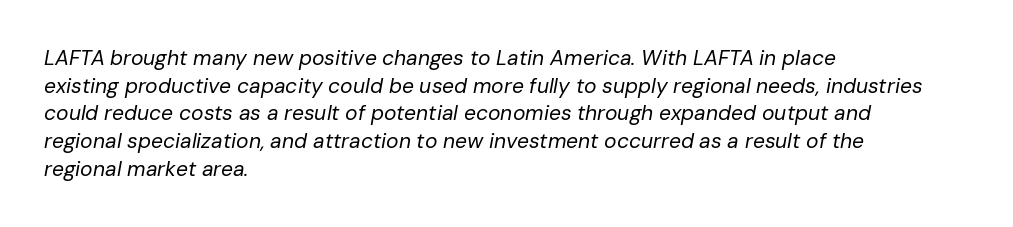
{"italic": "yes", "lean": "right", "slant_degrees": 10, "bold": "no", "underline": "no", "align": "left", "line_spacing": "normal", "line_spacing_ratio": 1.32, "letter_spacing": "normal", "letter_spacing_em": 0.0, "glyph_px": 21}
